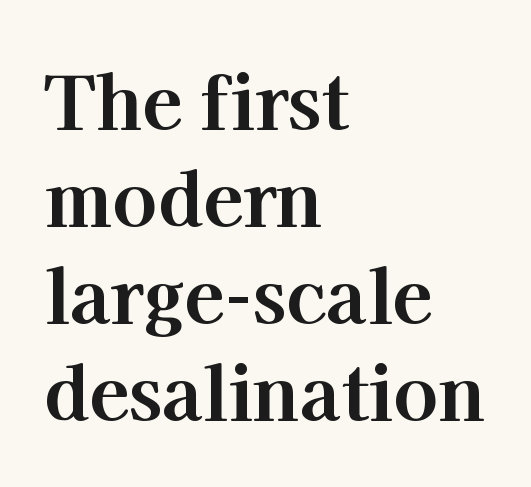
Q: Is the text bold? A: Yes.
Q: Is the text italic (slanted)? A: No, it is upright.
Q: Is the typeface a serif or a sans-serif typeface? A: Serif.
Q: Is the text underlined? A: No.
Q: How is the paragraph aligned? A: Left-aligned.
Q: Is the spacing between letters normal or unusually wide? A: Normal.
Q: Is the spacing between lines tight, normal or loose? A: Normal.
Q: Width (condensed, normal, or wide)? A: Normal.
Q: Stroke contrast? A: High.
Q: x-height? A: Medium.
Q: Monospaced? A: No.
